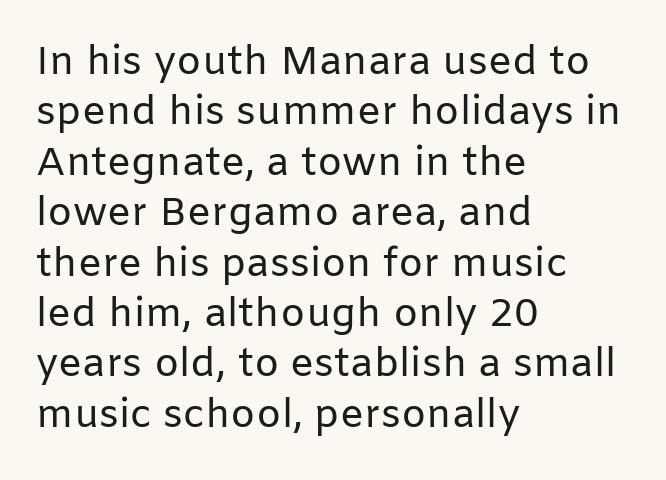
{"serif": "no", "italic": "no", "bold": "no", "weight": "regular", "width": "normal", "stroke_contrast": "low", "x_height": "medium", "monospaced": "no", "underline": "no", "align": "left", "line_spacing": "normal", "line_spacing_ratio": 1.26, "letter_spacing": "normal", "letter_spacing_em": 0.0, "glyph_px": 40}
